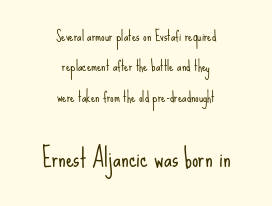
Q: Is the text bold? A: No.
Q: Is the text italic (slanted)? A: No, it is upright.
Q: Is the text underlined? A: No.
Q: How is the paragraph aligned? A: Centered.
Q: Is the spacing between letters normal or unusually wide? A: Normal.
Q: Is the spacing between lines tight, normal or loose? A: Loose.
Q: Which block of text is set in a larger size, the first (top) or the second (bottom)? A: The second (bottom) one.
